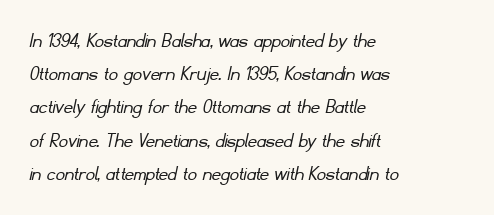
{"bold": "no", "underline": "no", "align": "left", "line_spacing": "normal", "line_spacing_ratio": 1.51, "letter_spacing": "normal", "letter_spacing_em": 0.0, "glyph_px": 22}
